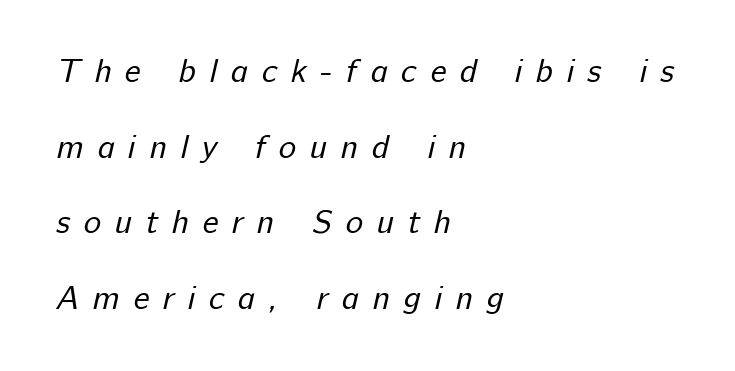
The image shows 33 px regular-weight sans-serif type; set left-aligned, loose line spacing (2.29x), unusually wide letter spacing (+0.41 em), not underlined; low stroke contrast and a medium x-height.
